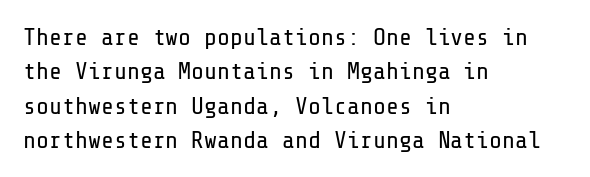
{"italic": "no", "bold": "no", "underline": "no", "align": "left", "line_spacing": "normal", "line_spacing_ratio": 1.43, "letter_spacing": "normal", "letter_spacing_em": 0.0, "glyph_px": 24}
